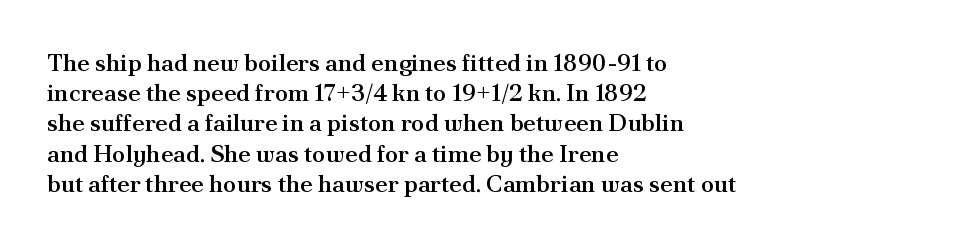
Q: Is the text bold? A: Semi-bold.
Q: Is the text italic (slanted)? A: No, it is upright.
Q: Is the text underlined? A: No.
Q: How is the paragraph aligned? A: Left-aligned.
Q: Is the spacing between letters normal or unusually wide? A: Normal.
Q: Is the spacing between lines tight, normal or loose? A: Normal.
